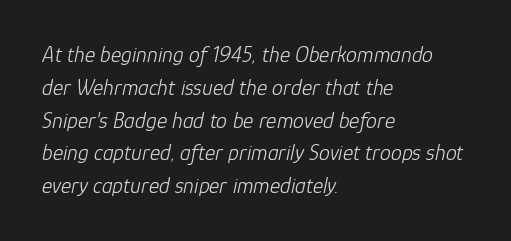
Q: Is the text bold? A: No.
Q: Is the text italic (slanted)? A: Yes, it leans right by about 12 degrees.
Q: Is the text underlined? A: No.
Q: How is the paragraph aligned? A: Left-aligned.
Q: Is the spacing between letters normal or unusually wide? A: Normal.
Q: Is the spacing between lines tight, normal or loose? A: Normal.
